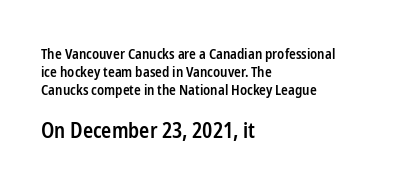
The lower block of text is set noticeably larger than the block above it. The words here are not underlined. Reading down the block, your eye returns to a fixed left position each line. Style check: upright. These lines carry some extra weight — a demibold, not a full bold. In terms of leading, this rendering sits right in the middle.
